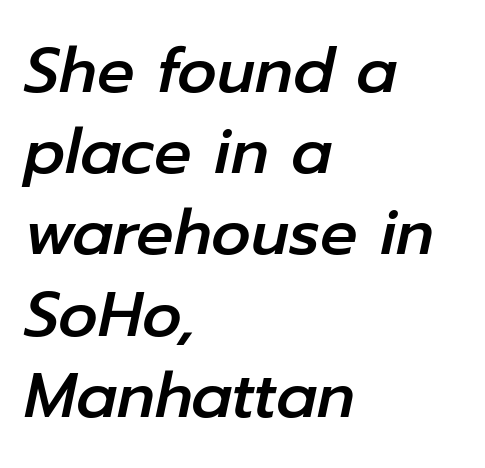
Casual observation: everything's shoved over to the left. Is this a fixed-width face? No — the glyphs have proportional, varying widths. Italic? Definitely — the glyphs are oblique. Unmarked baselines from the first word to the last. Does extra space separate the letters? No, they use regular spacing. What's the leading like? Ordinary, nothing unusual.
